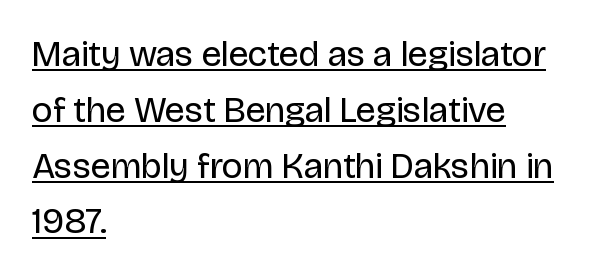
The image shows 36 px regular-weight sans-serif type, upright; set left-aligned, normal line spacing (1.55x), normal letter spacing, underlined; low stroke contrast and a large x-height.
